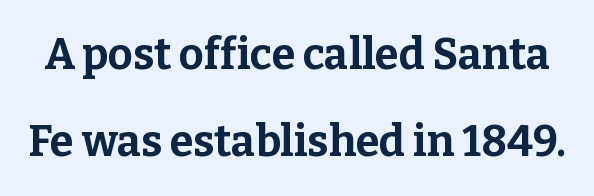
Q: Is the text bold? A: Yes.
Q: Is the text italic (slanted)? A: No, it is upright.
Q: Is the typeface a serif or a sans-serif typeface? A: Serif.
Q: Is the text underlined? A: No.
Q: Is the spacing between letters normal or unusually wide? A: Normal.
Q: Is the spacing between lines tight, normal or loose? A: Loose.
Q: Width (condensed, normal, or wide)? A: Normal.
Q: Stroke contrast? A: Low.
Q: x-height? A: Medium.
Q: Monospaced? A: No.
